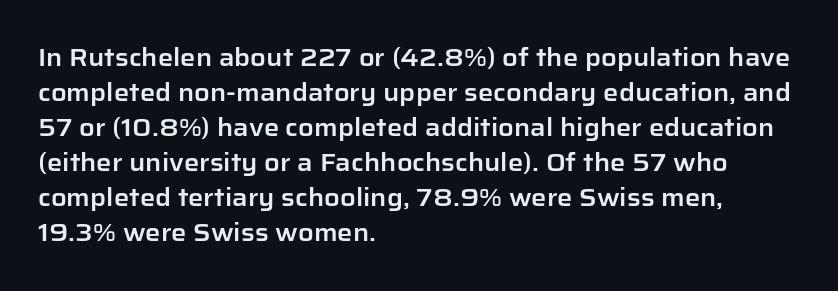
{"italic": "no", "underline": "no", "align": "left", "line_spacing": "normal", "line_spacing_ratio": 1.46, "letter_spacing": "normal", "letter_spacing_em": 0.0, "glyph_px": 24}
